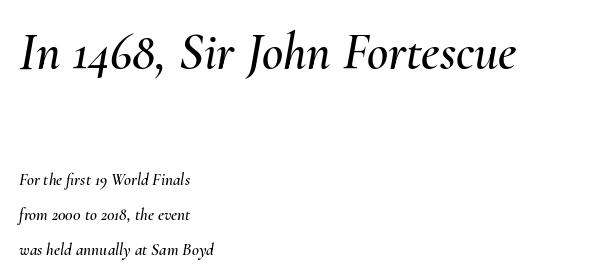
The image shows 52 px text type, italic (leaning right); set left-aligned, loose line spacing (2.08x), normal letter spacing, not underlined; the first (top) block is 3.06x larger; medium stroke contrast and a small x-height.
